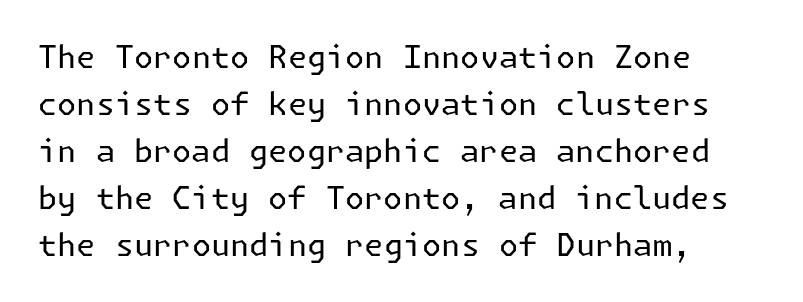
The image shows 31 px regular-weight sans-serif type, upright; set left-aligned, normal line spacing (1.52x), normal letter spacing, not underlined; low stroke contrast and a medium x-height.
